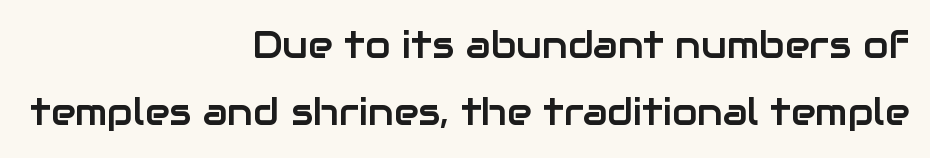
Font category for this specimen: sans-serif. The lines in this sample share a right terminus and differ only in where they begin. Is there any slant? The stems are plumb. No word sits above an underline.
